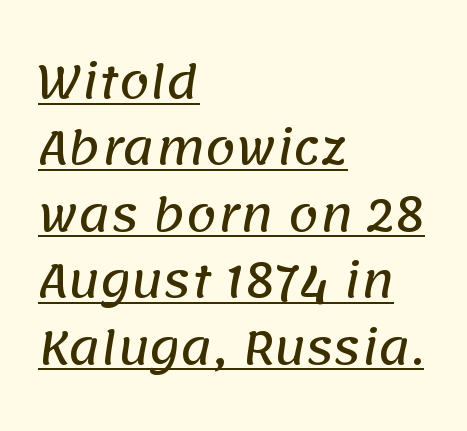
{"serif": "no", "width": "normal", "stroke_contrast": "low", "x_height": "large", "monospaced": "no", "underline": "yes", "align": "left", "line_spacing": "normal", "line_spacing_ratio": 1.51, "letter_spacing": "normal", "letter_spacing_em": 0.0, "glyph_px": 44}
